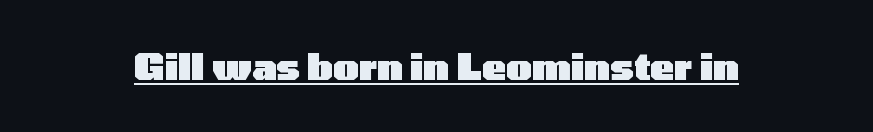
Tall strokes in this sample are plumb rather than angled. Summary of weight: heavy, a full bold. The letterforms sit shoulder to shoulder at normal distance. You could not count columns in this text — the font is proportionally spaced. You can see a thin bar hugging the bottom of the glyphs. Look at the bottom of the vertical strokes: they stop flat, with no serifs.
